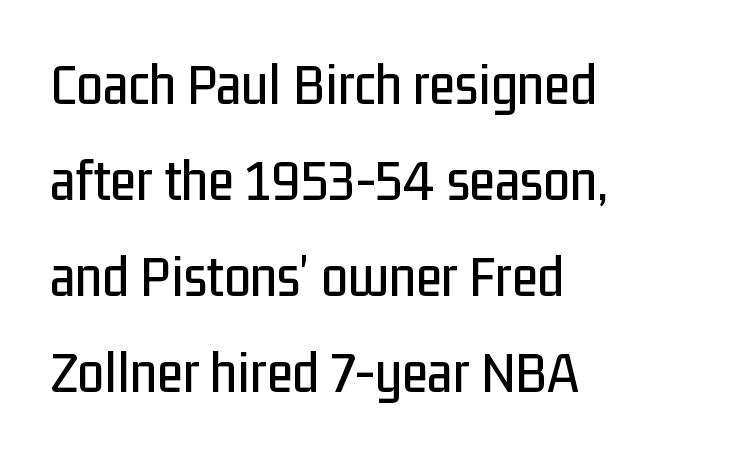
The image shows 60 px condensed sans-serif type, upright; set left-aligned, normal line spacing (1.6x), normal letter spacing, not underlined; low stroke contrast and a medium x-height.
